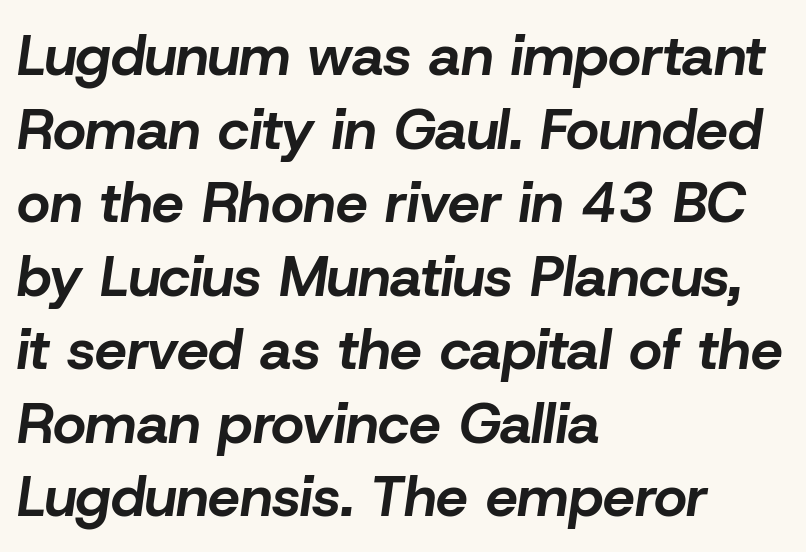
Q: Is the text bold? A: Yes.
Q: Is the text italic (slanted)? A: Yes, it leans right by about 8 degrees.
Q: Is the text underlined? A: No.
Q: How is the paragraph aligned? A: Left-aligned.
Q: Is the spacing between letters normal or unusually wide? A: Normal.
Q: Is the spacing between lines tight, normal or loose? A: Normal.
Q: Width (condensed, normal, or wide)? A: Normal.
Q: Stroke contrast? A: Low.
Q: x-height? A: Medium.
Q: Monospaced? A: No.
